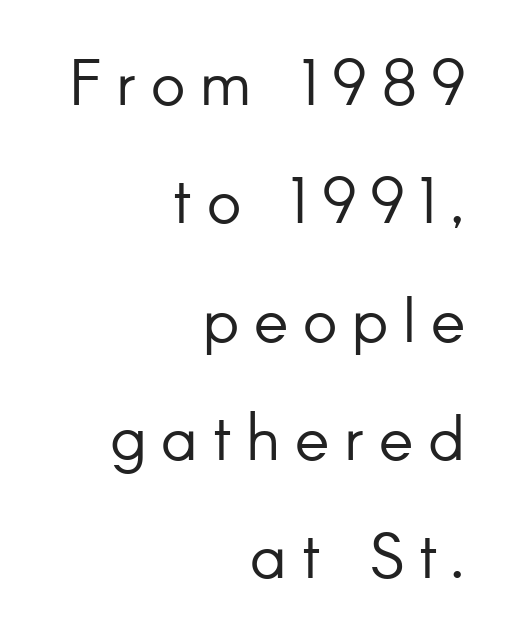
Q: Is the text bold? A: No.
Q: Is the text italic (slanted)? A: No, it is upright.
Q: Is the typeface a serif or a sans-serif typeface? A: Sans-serif.
Q: Is the text underlined? A: No.
Q: How is the paragraph aligned? A: Right-aligned.
Q: Is the spacing between letters normal or unusually wide? A: Unusually wide.
Q: Width (condensed, normal, or wide)? A: Normal.
Q: Stroke contrast? A: Low.
Q: x-height? A: Small.
Q: Monospaced? A: No.
